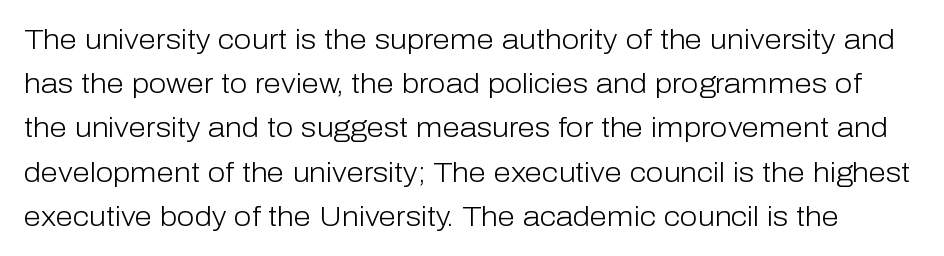
Q: Is the text bold? A: No.
Q: Is the text italic (slanted)? A: No, it is upright.
Q: Is the typeface a serif or a sans-serif typeface? A: Sans-serif.
Q: Is the text underlined? A: No.
Q: Is the spacing between letters normal or unusually wide? A: Normal.
Q: Is the spacing between lines tight, normal or loose? A: Normal.
Q: Width (condensed, normal, or wide)? A: Normal.
Q: Stroke contrast? A: Low.
Q: x-height? A: Medium.
Q: Monospaced? A: No.
